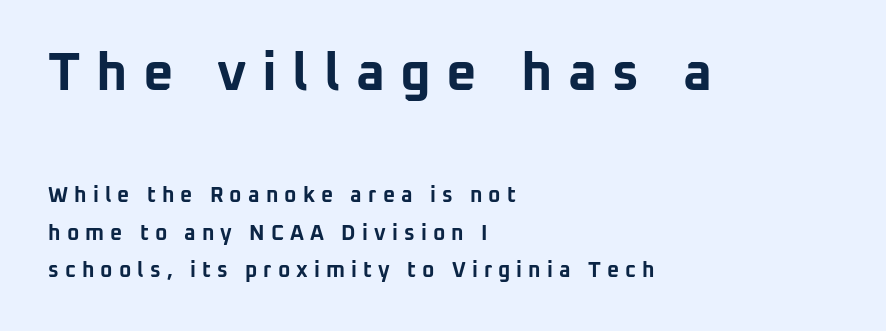
Visually, the top section dominates because its glyphs are scaled up. Check where the strokes stop: nothing finishes them off — pure sans. Vertical strokes here are truly vertical. Proportional: the letters do not fall into vertical columns. Caption: bold face, heavy strokes.
